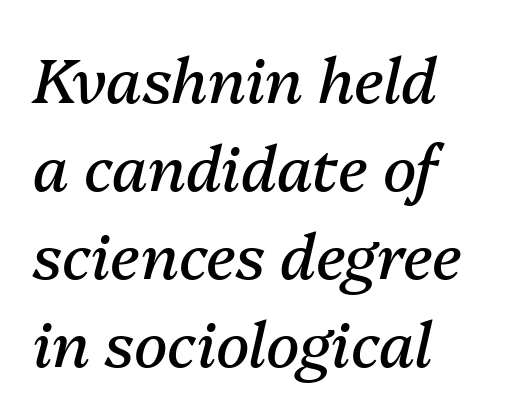
{"italic": "yes", "lean": "right", "slant_degrees": 13, "bold": "no", "weight": "regular", "width": "normal", "stroke_contrast": "medium", "x_height": "medium", "monospaced": "no", "underline": "no", "align": "left", "line_spacing": "normal", "line_spacing_ratio": 1.42, "letter_spacing": "normal", "letter_spacing_em": 0.0, "glyph_px": 62}
